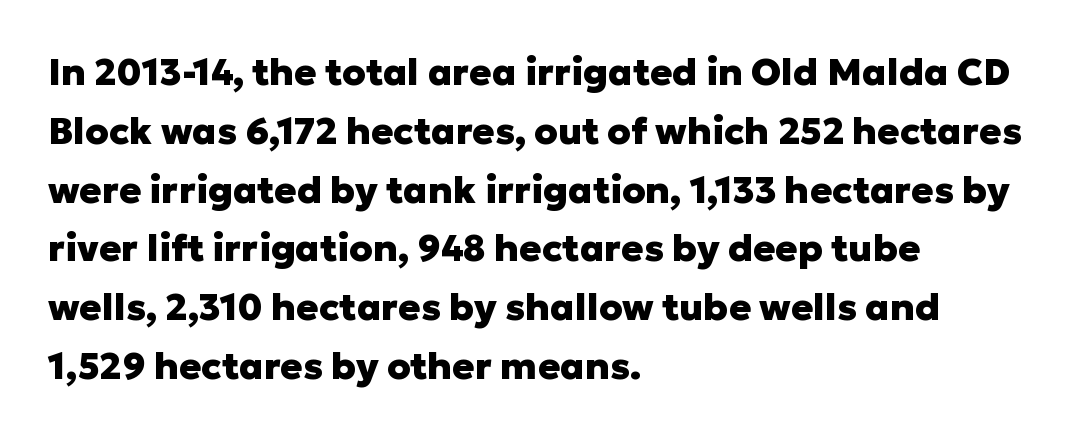
{"serif": "no", "italic": "no", "bold": "yes", "weight": "heavy", "width": "normal", "stroke_contrast": "low", "x_height": "medium", "monospaced": "no", "underline": "no", "align": "left", "line_spacing": "normal", "line_spacing_ratio": 1.59, "letter_spacing": "normal", "letter_spacing_em": 0.0, "glyph_px": 37}
